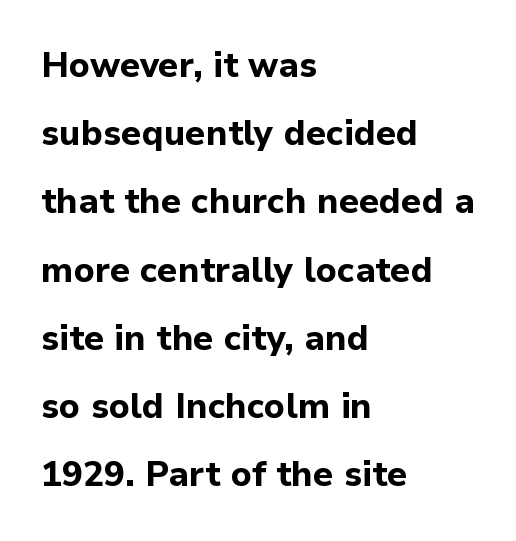
The image shows 35 px bold sans-serif type, upright; set left-aligned, loose line spacing (1.95x), normal letter spacing, not underlined; low stroke contrast and a medium x-height.
